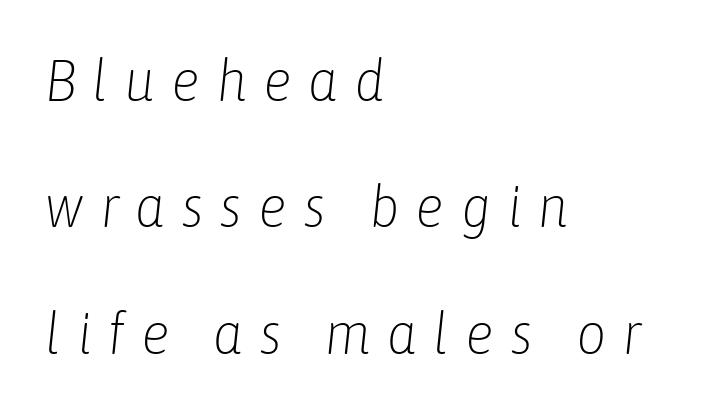
Q: Is the text bold? A: No.
Q: Is the text italic (slanted)? A: Yes, it leans right by about 6 degrees.
Q: Is the text underlined? A: No.
Q: How is the paragraph aligned? A: Left-aligned.
Q: Is the spacing between letters normal or unusually wide? A: Unusually wide.
Q: Is the spacing between lines tight, normal or loose? A: Loose.
Q: Width (condensed, normal, or wide)? A: Condensed.
Q: Stroke contrast? A: Low.
Q: x-height? A: Medium.
Q: Monospaced? A: No.
